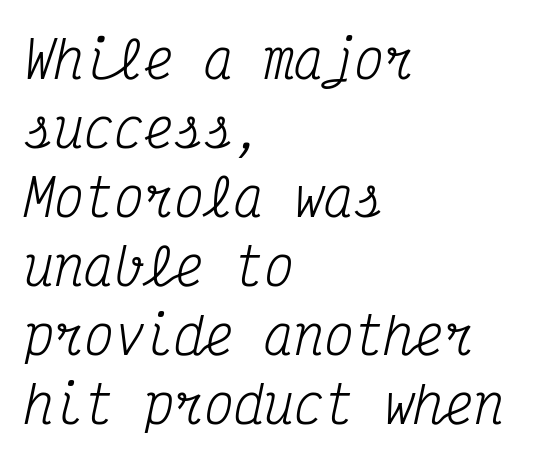
The image shows 50 px regular-weight, condensed serif type, italic (leaning right), monospaced; set left-aligned, normal line spacing (1.38x), normal letter spacing, not underlined; medium stroke contrast and a medium x-height.
